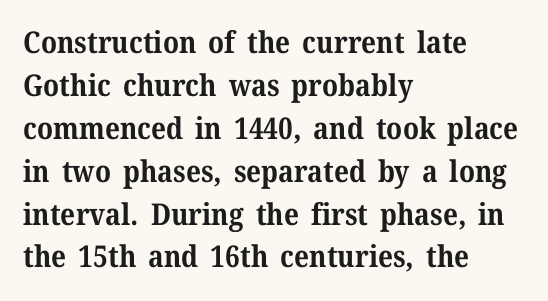
The image shows 30 px bold serif type, upright; set left-aligned, normal line spacing (1.43x), normal letter spacing, not underlined; medium stroke contrast and a medium x-height.
